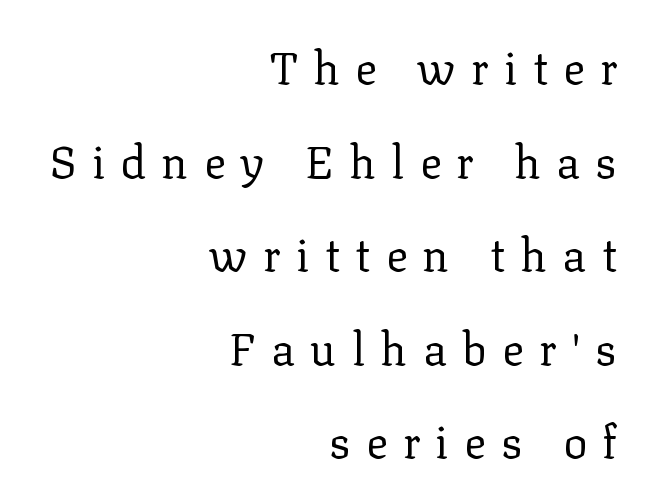
Typographically, this falls in the serif category. Look at the tracking — it's clearly loosened, letters drifting apart. No extra ink here — the face is not bold. The paragraph shown leans on its right margin. Widely set lines give the paragraph a tall, airy silhouette.
